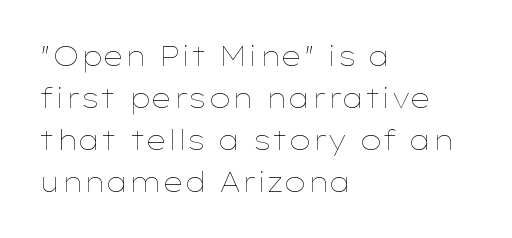
{"italic": "no", "bold": "no", "underline": "no", "align": "left", "line_spacing": "normal", "line_spacing_ratio": 1.55, "letter_spacing": "normal", "letter_spacing_em": 0.0, "glyph_px": 27}
